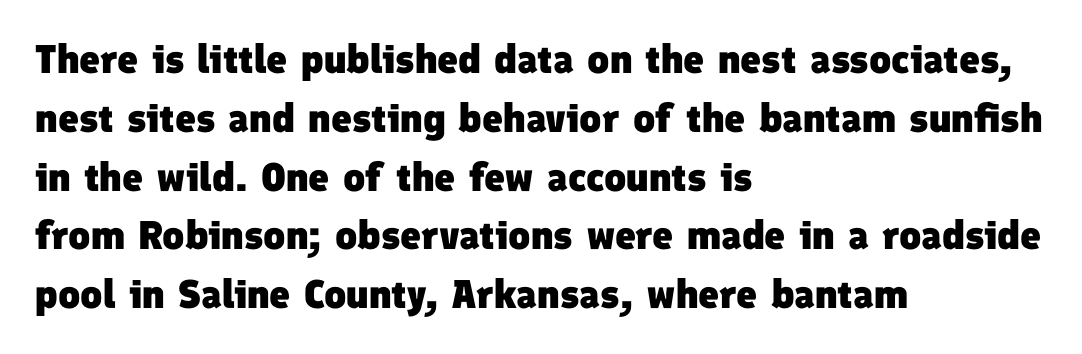
Q: Is the text bold? A: Yes.
Q: Is the typeface a serif or a sans-serif typeface? A: Sans-serif.
Q: Is the text underlined? A: No.
Q: How is the paragraph aligned? A: Left-aligned.
Q: Is the spacing between letters normal or unusually wide? A: Normal.
Q: Is the spacing between lines tight, normal or loose? A: Normal.
Q: Width (condensed, normal, or wide)? A: Normal.
Q: Stroke contrast? A: Low.
Q: x-height? A: Medium.
Q: Monospaced? A: No.
